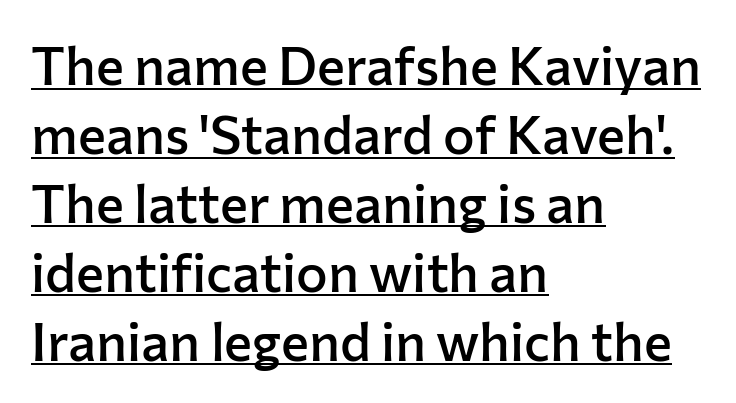
The image shows 53 px semibold sans-serif type, upright; set left-aligned, normal line spacing (1.3x), normal letter spacing, underlined; low stroke contrast and a medium x-height.
